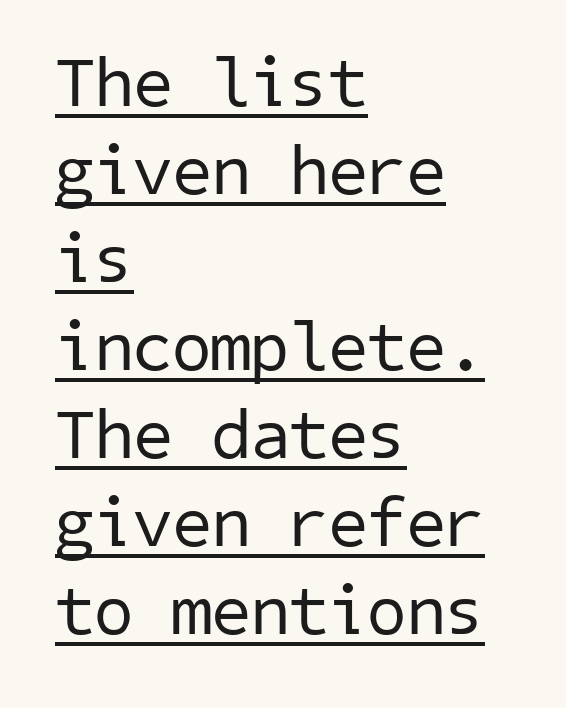
The image shows 71 px regular-weight sans-serif type; set left-aligned, line spacing 1.24x, normal letter spacing, underlined; low stroke contrast and a medium x-height.
